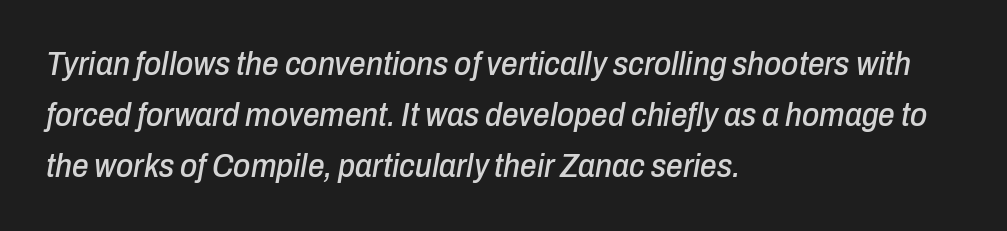
Spacing between characters is what you'd get straight out of the box. The paragraph has a hard left edge and a soft right edge. The face used here is proportionally spaced, like ordinary book or web type. The rows are spaced the way most documents space them.
